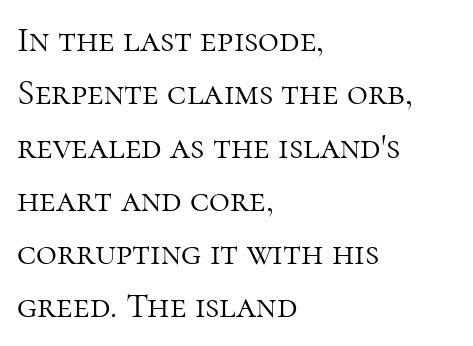
The lines in this sample share a left origin and differ only in where they stop. Nobody touched the tracking dial on this one. I'd call this a serif setting — the letters wear small feet. Notice how the stems are strictly vertical — no italics here. The weight would be labelled regular, book, light, or lighter still. The space between consecutive lines is moderate.
